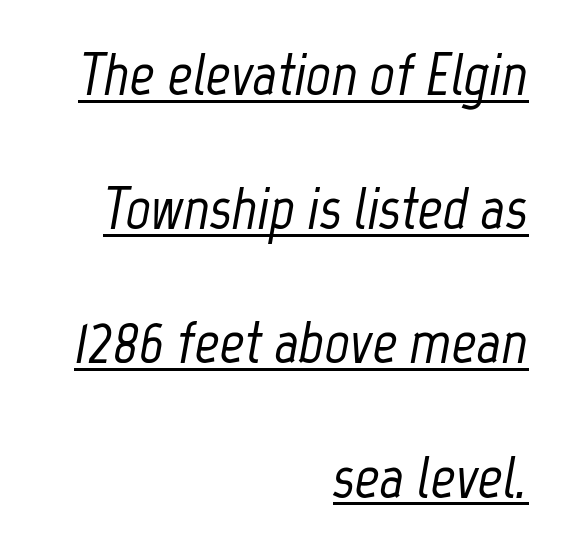
{"italic": "yes", "lean": "right", "slant_degrees": 12, "width": "condensed", "stroke_contrast": "low", "x_height": "medium", "monospaced": "no", "underline": "yes", "align": "right", "line_spacing": "loose", "line_spacing_ratio": 2.2, "letter_spacing": "normal", "letter_spacing_em": 0.0, "glyph_px": 61}
